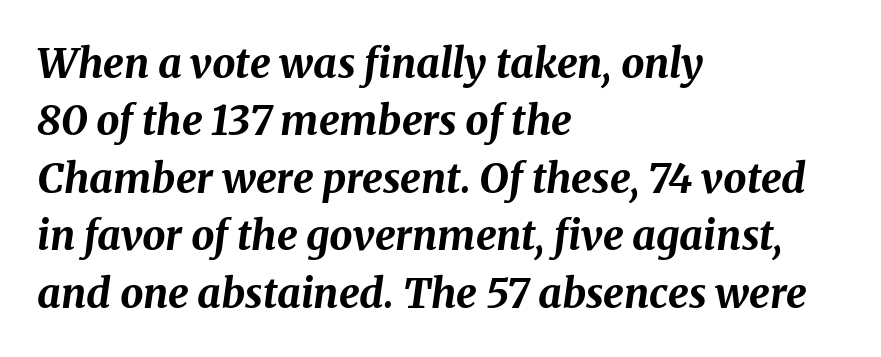
The image shows 41 px bold type, italic (leaning right); set left-aligned, normal line spacing (1.4x), normal letter spacing, not underlined; medium stroke contrast and a medium x-height.
